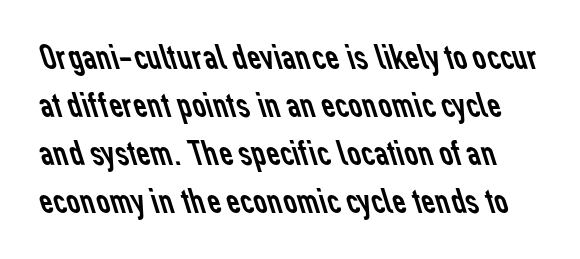
The image shows 38 px regular-weight sans-serif type; set normal line spacing (1.26x), normal letter spacing, not underlined; low stroke contrast and a medium x-height.
